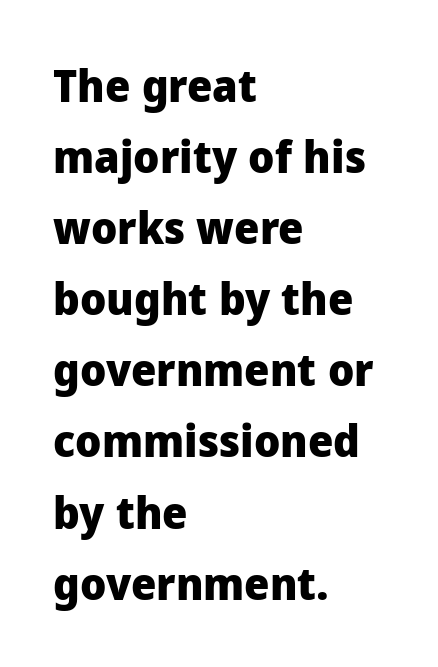
The image shows 45 px heavy sans-serif type, upright; set left-aligned, normal line spacing (1.58x), normal letter spacing, not underlined; low stroke contrast and a medium x-height.
